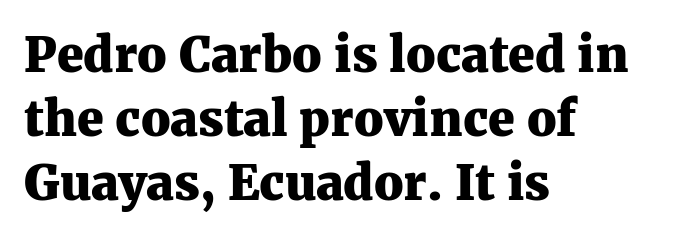
Q: Is the text bold? A: Yes.
Q: Is the text italic (slanted)? A: No, it is upright.
Q: Is the typeface a serif or a sans-serif typeface? A: Serif.
Q: Is the text underlined? A: No.
Q: How is the paragraph aligned? A: Left-aligned.
Q: Is the spacing between letters normal or unusually wide? A: Normal.
Q: Is the spacing between lines tight, normal or loose? A: Normal.
Q: Width (condensed, normal, or wide)? A: Normal.
Q: Stroke contrast? A: Medium.
Q: x-height? A: Medium.
Q: Monospaced? A: No.
